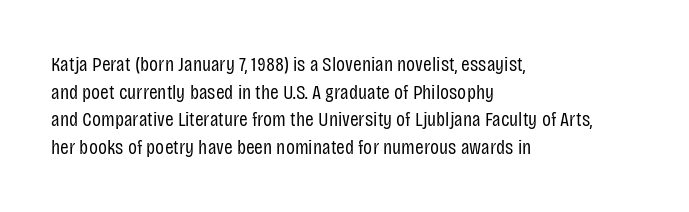
{"italic": "no", "bold": "no", "underline": "no", "align": "left", "line_spacing": "normal", "line_spacing_ratio": 1.32, "letter_spacing": "normal", "letter_spacing_em": 0.0, "glyph_px": 21}
